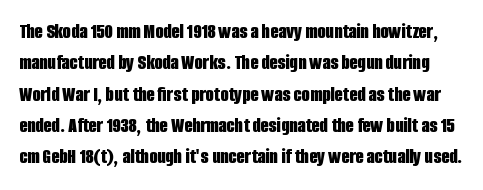
The image shows 21 px bold type, upright; set normal line spacing (1.49x), normal letter spacing, not underlined.
